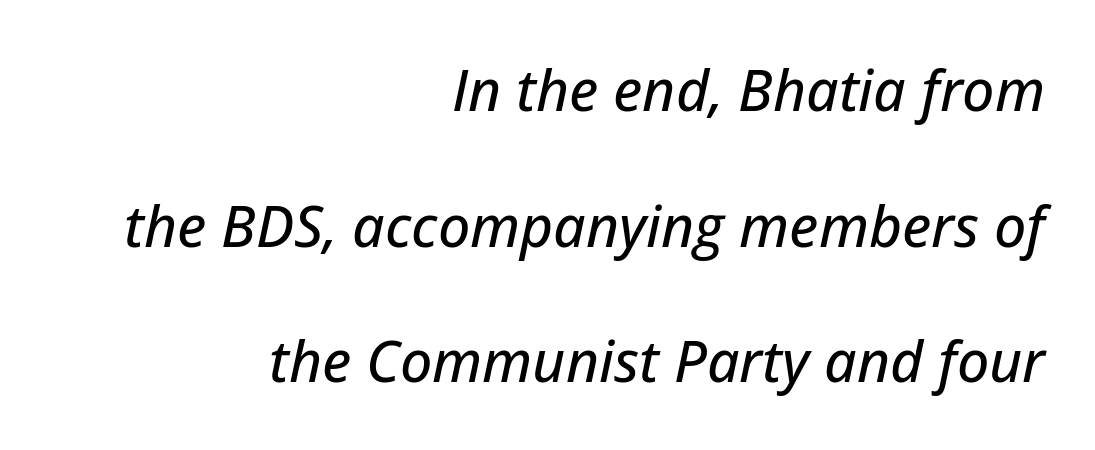
{"italic": "yes", "lean": "right", "slant_degrees": 12, "width": "normal", "stroke_contrast": "low", "x_height": "medium", "monospaced": "no", "underline": "no", "align": "right", "line_spacing": "loose", "line_spacing_ratio": 2.38, "letter_spacing": "normal", "letter_spacing_em": 0.0, "glyph_px": 57}
